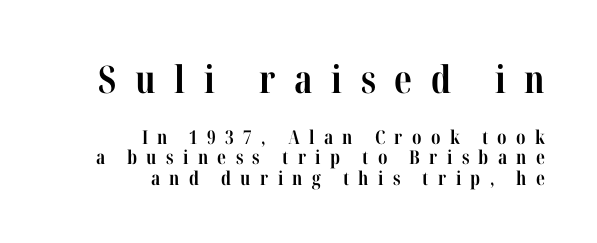
The image shows 38 px bold, condensed serif type, upright; set right-aligned, tight line spacing (1.07x), unusually wide letter spacing (+0.49 em), not underlined; the first (top) block is 2.0x larger; high stroke contrast and a medium x-height.
